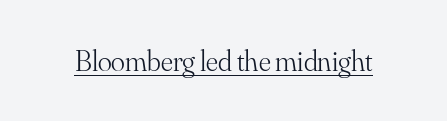
The image shows 29 px light serif type, upright; set normal letter spacing, underlined; medium stroke contrast and a small x-height.
